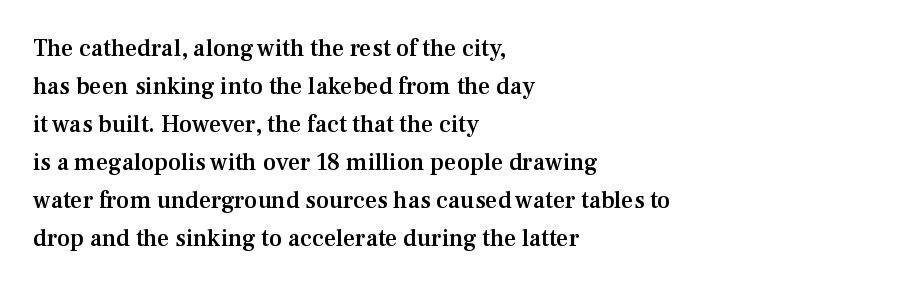
Type without underlining. The rendering keeps characters at their native spacing. It's the straight-up-and-down kind of type. Honestly, the row spacing looks completely unremarkable. One-word summary of the alignment: left. Semibold letterforms, between regular and bold.
